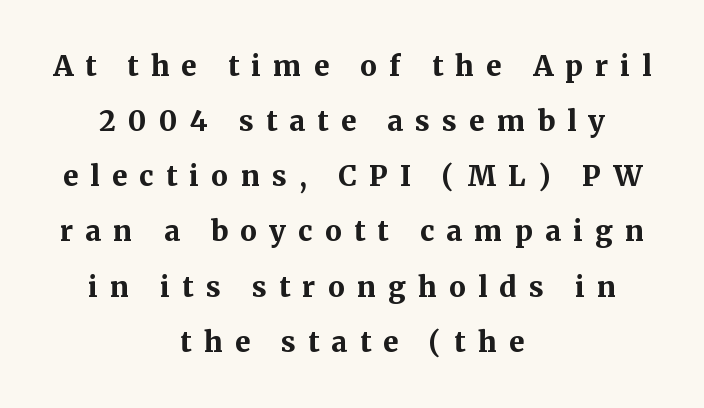
Q: Is the text bold? A: Yes.
Q: Is the text italic (slanted)? A: No, it is upright.
Q: Is the typeface a serif or a sans-serif typeface? A: Serif.
Q: Is the text underlined? A: No.
Q: How is the paragraph aligned? A: Centered.
Q: Is the spacing between letters normal or unusually wide? A: Unusually wide.
Q: Is the spacing between lines tight, normal or loose? A: Loose.
Q: Width (condensed, normal, or wide)? A: Normal.
Q: Stroke contrast? A: Medium.
Q: x-height? A: Medium.
Q: Monospaced? A: No.
